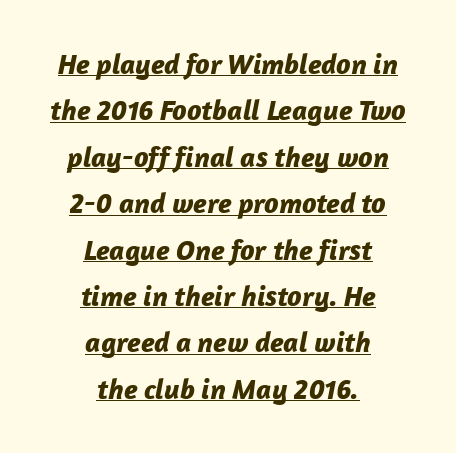
The rendering uses the underline text-decoration. Italic: yes, the glyphs are oblique. You could not count columns in this text — the font is proportionally spaced. Standard letterfit; no display-style spreading of the glyphs.
